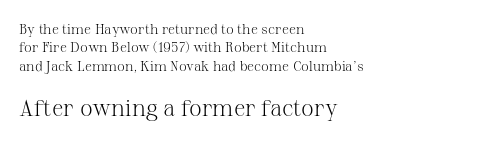
Q: Is the text bold? A: No.
Q: Is the text italic (slanted)? A: No, it is upright.
Q: Is the text underlined? A: No.
Q: How is the paragraph aligned? A: Left-aligned.
Q: Is the spacing between letters normal or unusually wide? A: Normal.
Q: Is the spacing between lines tight, normal or loose? A: Normal.
Q: Which block of text is set in a larger size, the first (top) or the second (bottom)? A: The second (bottom) one.
